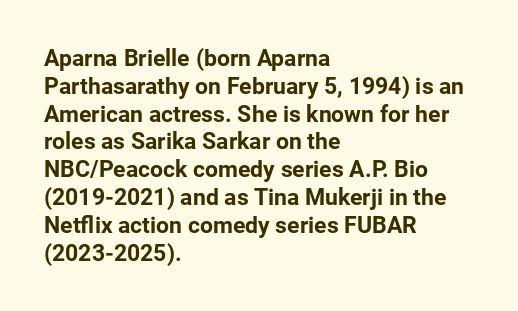
Q: Is the text bold? A: Yes.
Q: Is the text italic (slanted)? A: No, it is upright.
Q: Is the text underlined? A: No.
Q: How is the paragraph aligned? A: Left-aligned.
Q: Is the spacing between letters normal or unusually wide? A: Normal.
